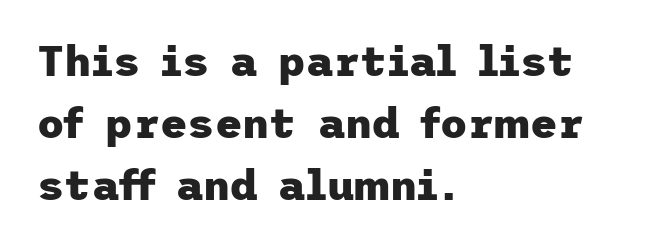
The image shows 42 px heavy sans-serif type, upright; set left-aligned, normal line spacing (1.48x), normal letter spacing, not underlined; low stroke contrast and a medium x-height.
